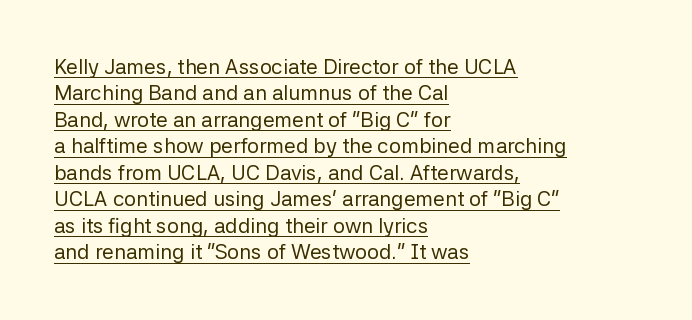
This sample is left-justified, so line endings fall wherever the words run out. How would I describe the line gaps? Plain and ordinary. A typesetter would call this zero additional tracking. Italic? Not at all — the glyphs are vertical. Heft: none added — not bold. Honestly, the underline is the first thing you notice here.
